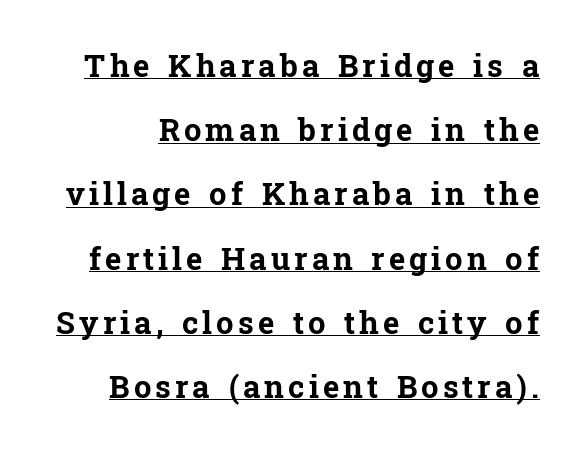
As a designer I'd log this as weight 700, bold. When letters stand straight like this, we call the style roman or upright. Is this a sans? No — the strokes have serifs. Beneath each row of characters lies a ruled line.
